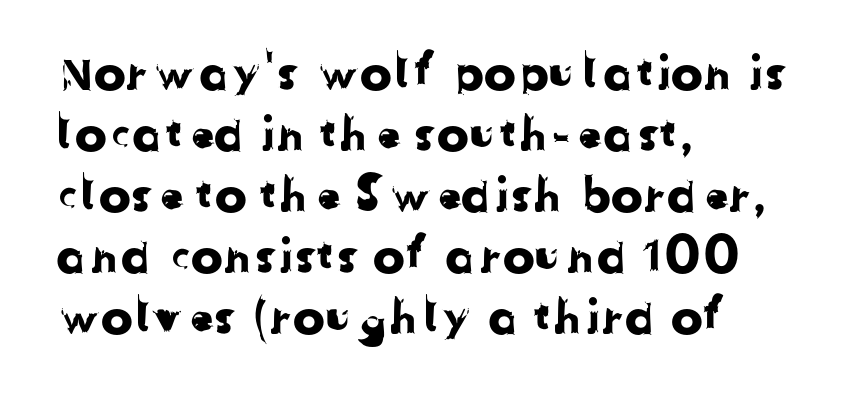
Q: Is the typeface a serif or a sans-serif typeface? A: Sans-serif.
Q: Is the text underlined? A: No.
Q: How is the paragraph aligned? A: Left-aligned.
Q: Is the spacing between letters normal or unusually wide? A: Normal.
Q: Is the spacing between lines tight, normal or loose? A: Normal.
Q: Width (condensed, normal, or wide)? A: Normal.
Q: Stroke contrast? A: Low.
Q: x-height? A: Medium.
Q: Monospaced? A: No.
